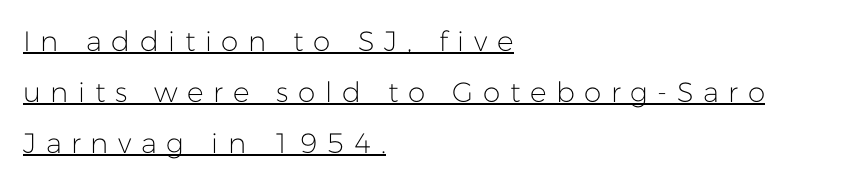
The face used here is rendered with a markedly widened letterfit. A typesetter would label this face a sans. Quick note: underline on. Designer's note — italics off, roman on.
